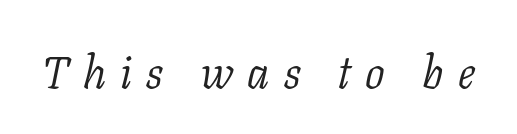
{"serif": "yes", "italic": "yes", "lean": "right", "slant_degrees": 11, "bold": "no", "weight": "light", "width": "normal", "stroke_contrast": "low", "x_height": "medium", "monospaced": "no", "underline": "no", "letter_spacing": "wide", "letter_spacing_em": 0.31, "glyph_px": 46}
